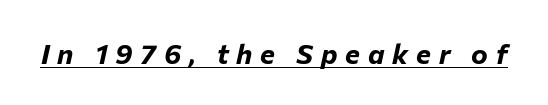
The image shows 28 px bold type, italic (leaning right); set unusually wide letter spacing (+0.28 em), underlined; low stroke contrast and a medium x-height.
